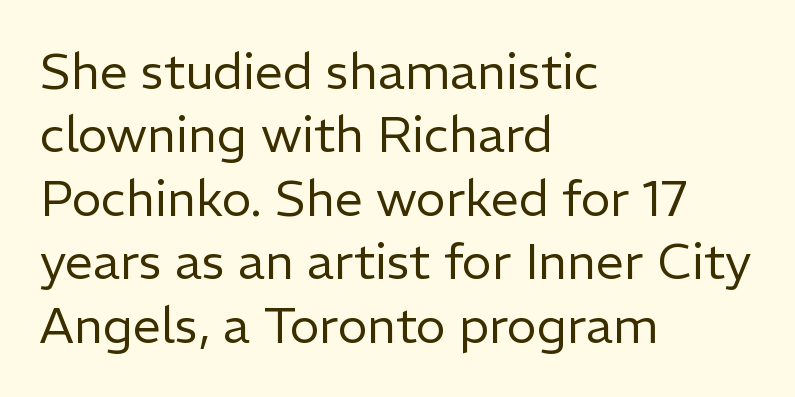
Posture: straight, roman, zero tilt. Note the varied advance widths — an 'i' is clearly narrower than an 'm'. A typesetter would call this zero additional tracking. Examine the stroke ends and you'll find no serifs. Horizontally, the lines are justified to the leading edge only. A bare baseline throughout the passage.
